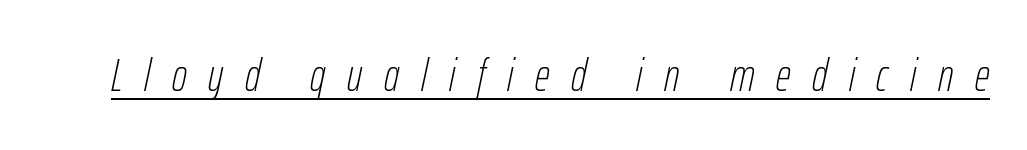
{"italic": "yes", "lean": "right", "slant_degrees": 12, "bold": "no", "weight": "thin", "width": "condensed", "stroke_contrast": "low", "x_height": "medium", "monospaced": "no", "underline": "yes", "letter_spacing": "wide", "letter_spacing_em": 0.47, "glyph_px": 46}
